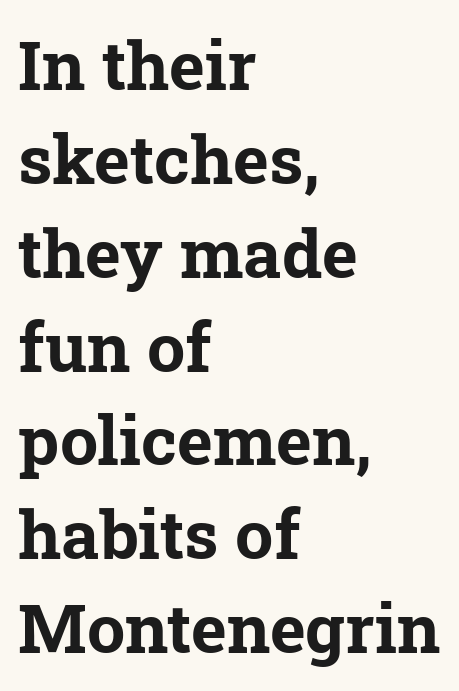
The image shows 68 px bold serif type; set left-aligned, normal line spacing (1.38x), normal letter spacing, not underlined; low stroke contrast and a medium x-height.
